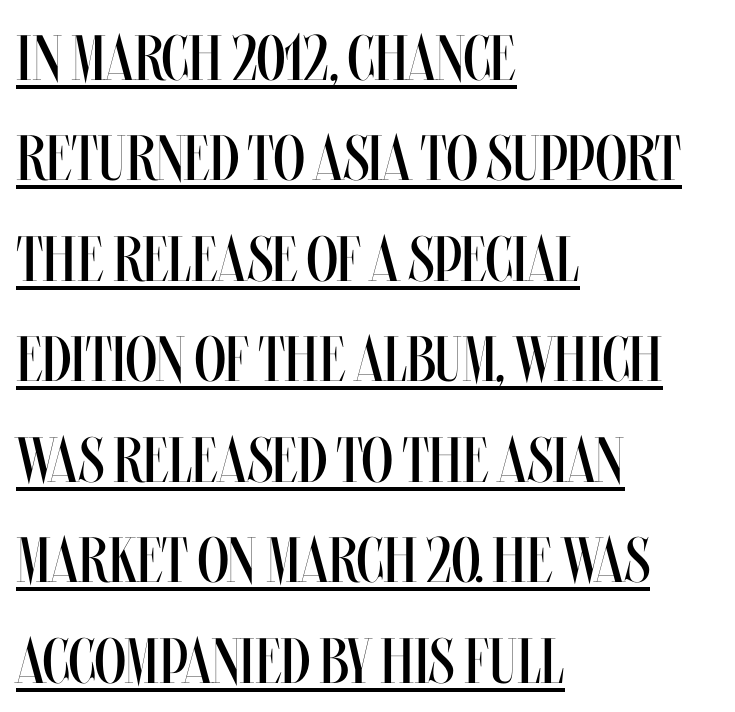
{"italic": "no", "bold": "no", "weight": "regular", "width": "condensed", "stroke_contrast": "medium", "x_height": "large", "monospaced": "no", "underline": "yes", "align": "left", "line_spacing": "normal", "line_spacing_ratio": 1.57, "letter_spacing": "normal", "letter_spacing_em": 0.0, "glyph_px": 64}
